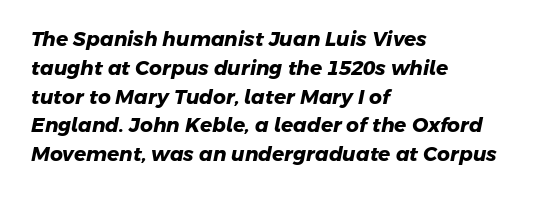
{"bold": "yes", "underline": "no", "align": "left", "line_spacing": "normal", "line_spacing_ratio": 1.44, "letter_spacing": "normal", "letter_spacing_em": 0.0, "glyph_px": 20}
